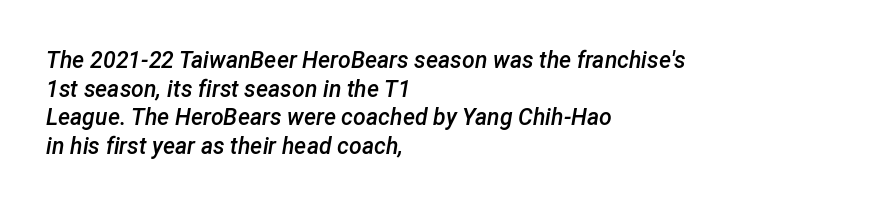
{"italic": "yes", "lean": "right", "slant_degrees": 12, "bold": "semi", "underline": "no", "align": "left", "line_spacing_ratio": 1.24, "letter_spacing": "normal", "letter_spacing_em": 0.0, "glyph_px": 23}
